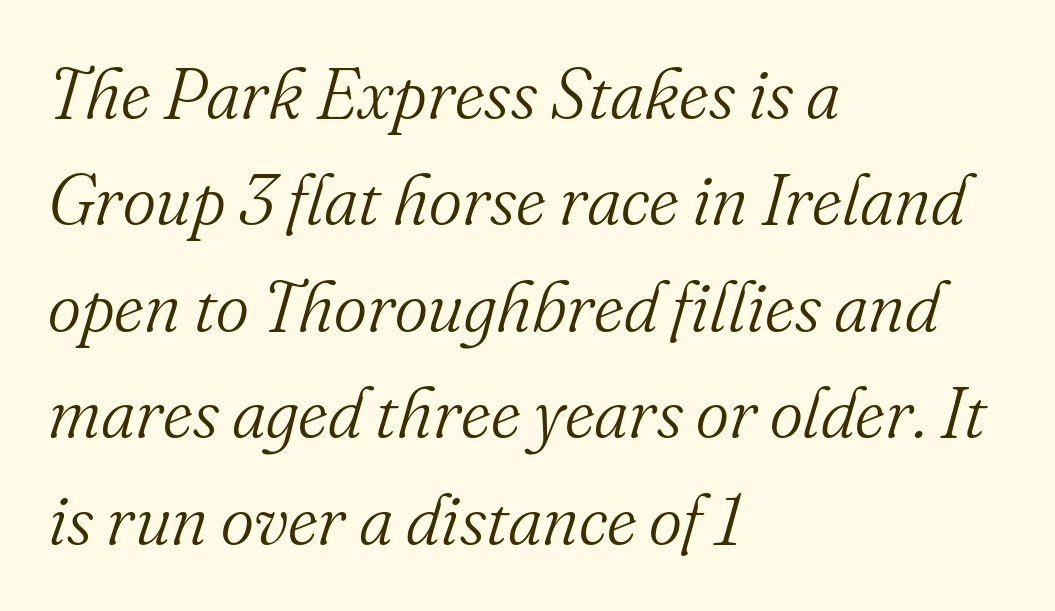
Vertical stems look standard width or narrower in stroke. A classic flush-left, rag-right setting is used for this passage. Nobody drew a line under any word here. Here the designer chose a conventional face with non-uniform glyph widths.
